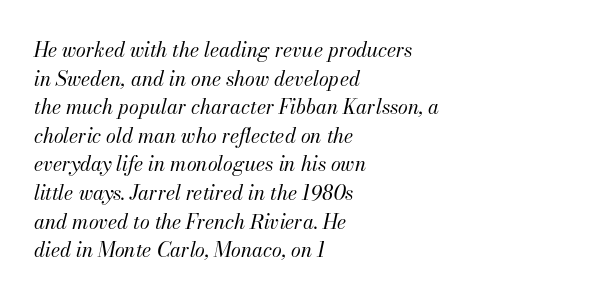
The image shows 20 px text type, italic (leaning right); set left-aligned, normal line spacing (1.43x), normal letter spacing, not underlined.
